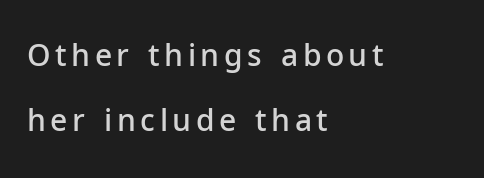
Q: Is the text bold? A: Semi-bold.
Q: Is the text italic (slanted)? A: No, it is upright.
Q: Is the typeface a serif or a sans-serif typeface? A: Sans-serif.
Q: Is the text underlined? A: No.
Q: How is the paragraph aligned? A: Left-aligned.
Q: Is the spacing between lines tight, normal or loose? A: Loose.
Q: Width (condensed, normal, or wide)? A: Normal.
Q: Stroke contrast? A: Low.
Q: x-height? A: Medium.
Q: Monospaced? A: No.
